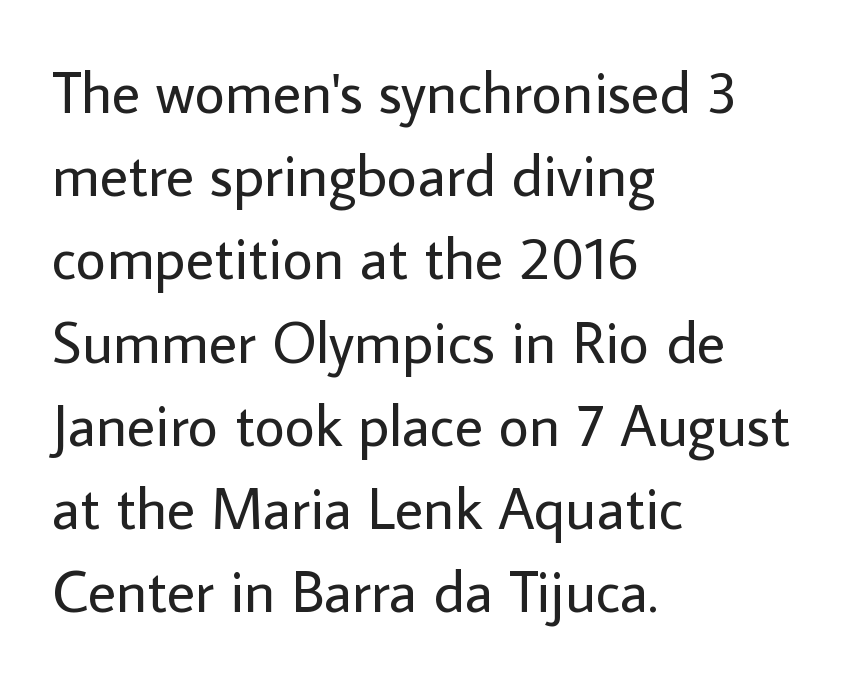
The image shows 59 px regular-weight sans-serif type, upright; set left-aligned, normal line spacing (1.41x), normal letter spacing, not underlined; low stroke contrast and a medium x-height.
